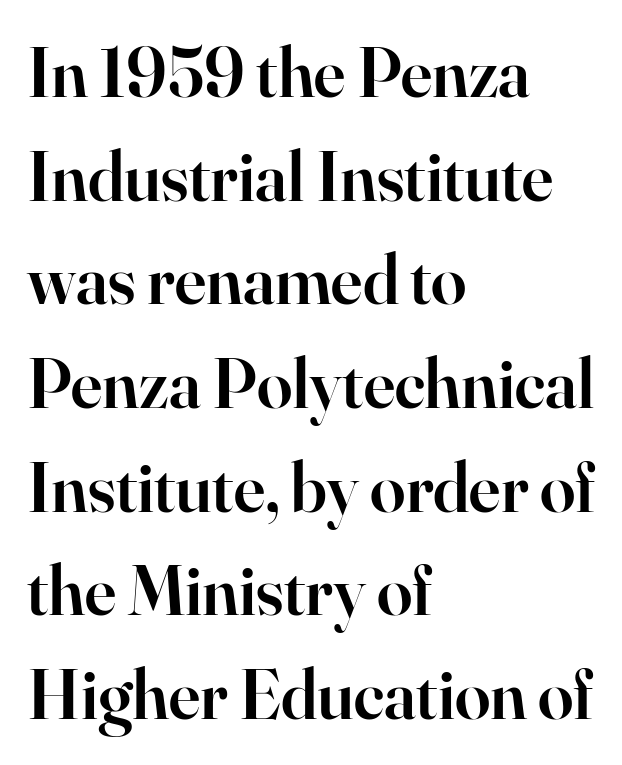
Q: Is the text bold? A: Semi-bold.
Q: Is the text italic (slanted)? A: No, it is upright.
Q: Is the typeface a serif or a sans-serif typeface? A: Serif.
Q: Is the text underlined? A: No.
Q: How is the paragraph aligned? A: Left-aligned.
Q: Is the spacing between letters normal or unusually wide? A: Normal.
Q: Is the spacing between lines tight, normal or loose? A: Normal.
Q: Width (condensed, normal, or wide)? A: Normal.
Q: Stroke contrast? A: High.
Q: x-height? A: Small.
Q: Monospaced? A: No.
